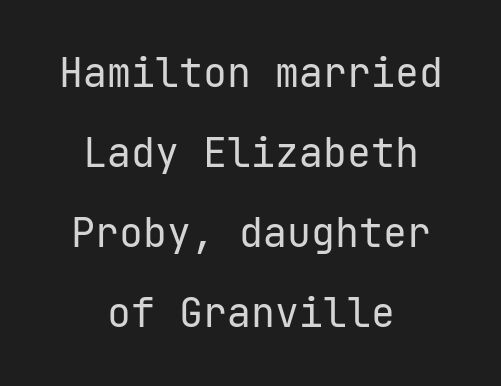
Q: Is the text bold? A: No.
Q: Is the text italic (slanted)? A: No, it is upright.
Q: Is the typeface a serif or a sans-serif typeface? A: Sans-serif.
Q: Is the text underlined? A: No.
Q: How is the paragraph aligned? A: Centered.
Q: Is the spacing between letters normal or unusually wide? A: Normal.
Q: Is the spacing between lines tight, normal or loose? A: Loose.
Q: Width (condensed, normal, or wide)? A: Normal.
Q: Stroke contrast? A: Low.
Q: x-height? A: Medium.
Q: Monospaced? A: Yes.
